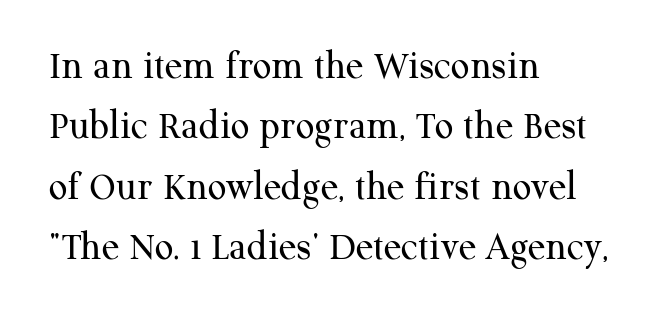
A normal amount of white space separates one row of letters from the next. Lines of text with bare space underneath. The lettering stays uniformly vertical, giving the passage a roman look. Here the designer chose a conventional face with non-uniform glyph widths. The gaps between neighbouring characters are ordinary and unremarkable.
